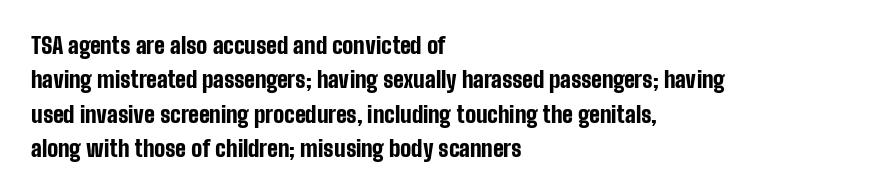
The image shows 23 px bold type, upright; set left-aligned, normal line spacing (1.49x), normal letter spacing, not underlined.
